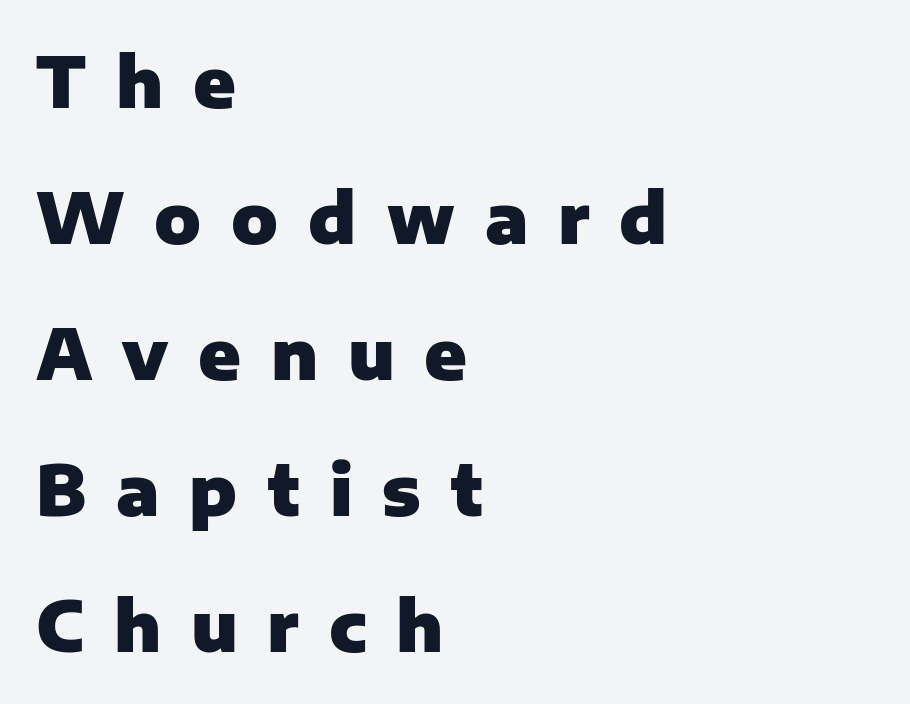
Regarding serifs, this sample does without them. Letters rest on an invisible, unmarked baseline. If you drew a ruler down the left edge, every line would touch it. Chunky letters — that's bold for sure. Proportional: the letters do not fall into vertical columns.
